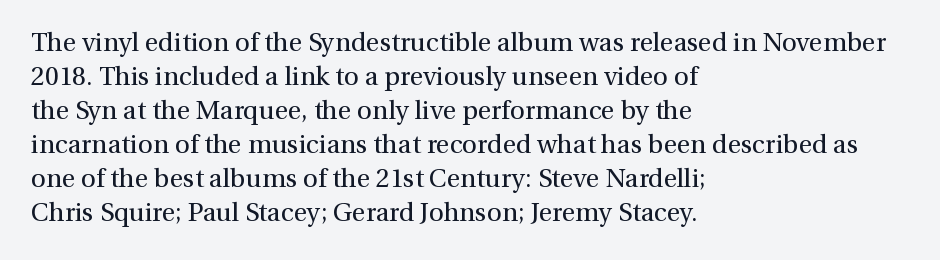
Q: Is the text bold? A: No.
Q: Is the text italic (slanted)? A: No, it is upright.
Q: Is the text underlined? A: No.
Q: How is the paragraph aligned? A: Left-aligned.
Q: Is the spacing between letters normal or unusually wide? A: Normal.
Q: Is the spacing between lines tight, normal or loose? A: Normal.
